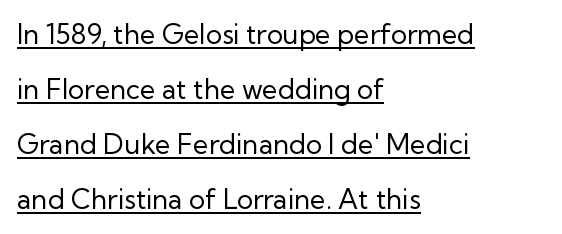
Q: Is the text bold? A: No.
Q: Is the text italic (slanted)? A: No, it is upright.
Q: Is the text underlined? A: Yes.
Q: How is the paragraph aligned? A: Left-aligned.
Q: Is the spacing between letters normal or unusually wide? A: Normal.
Q: Is the spacing between lines tight, normal or loose? A: Loose.
